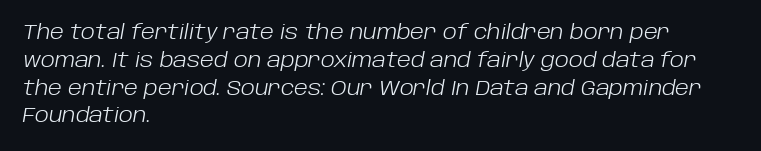
Q: Is the text bold? A: No.
Q: Is the text italic (slanted)? A: Yes, it leans right by about 10 degrees.
Q: Is the text underlined? A: No.
Q: How is the paragraph aligned? A: Left-aligned.
Q: Is the spacing between letters normal or unusually wide? A: Normal.
Q: Is the spacing between lines tight, normal or loose? A: Normal.
